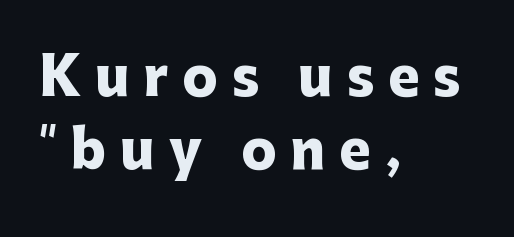
{"serif": "no", "italic": "no", "bold": "yes", "weight": "heavy", "width": "normal", "stroke_contrast": "low", "x_height": "medium", "monospaced": "no", "underline": "no", "align": "left", "line_spacing": "normal", "line_spacing_ratio": 1.4, "letter_spacing": "wide", "letter_spacing_em": 0.27, "glyph_px": 52}
